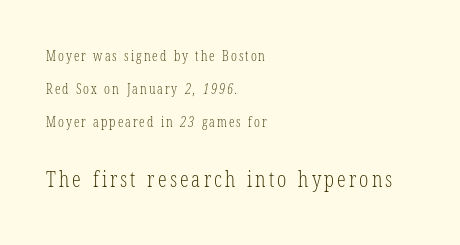
{"bold": "no", "underline": "no", "align": "left", "line_spacing": "loose", "line_spacing_ratio": 2.37, "larger_block": "second", "size_ratio": 1.57, "glyph_px": 22}
